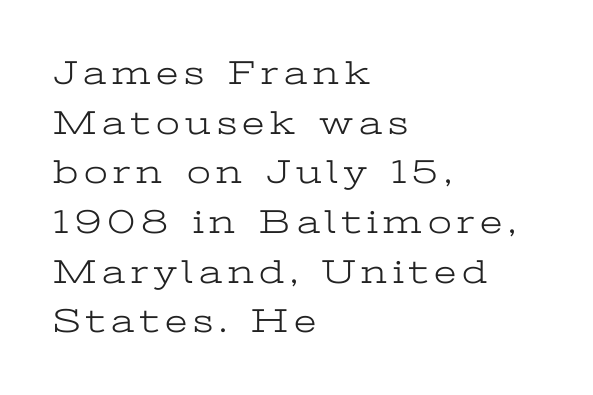
{"serif": "yes", "italic": "no", "bold": "no", "weight": "light", "width": "wide", "stroke_contrast": "low", "x_height": "medium", "monospaced": "no", "underline": "no", "align": "left", "line_spacing": "normal", "line_spacing_ratio": 1.46, "glyph_px": 34}
